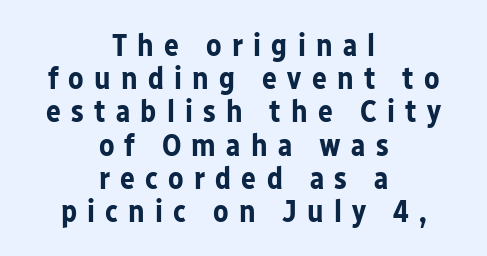
Q: Is the text bold? A: Yes.
Q: Is the text italic (slanted)? A: No, it is upright.
Q: Is the typeface a serif or a sans-serif typeface? A: Sans-serif.
Q: Is the text underlined? A: No.
Q: How is the paragraph aligned? A: Centered.
Q: Is the spacing between letters normal or unusually wide? A: Unusually wide.
Q: Is the spacing between lines tight, normal or loose? A: Tight.
Q: Width (condensed, normal, or wide)? A: Normal.
Q: Stroke contrast? A: Low.
Q: x-height? A: Medium.
Q: Monospaced? A: No.
